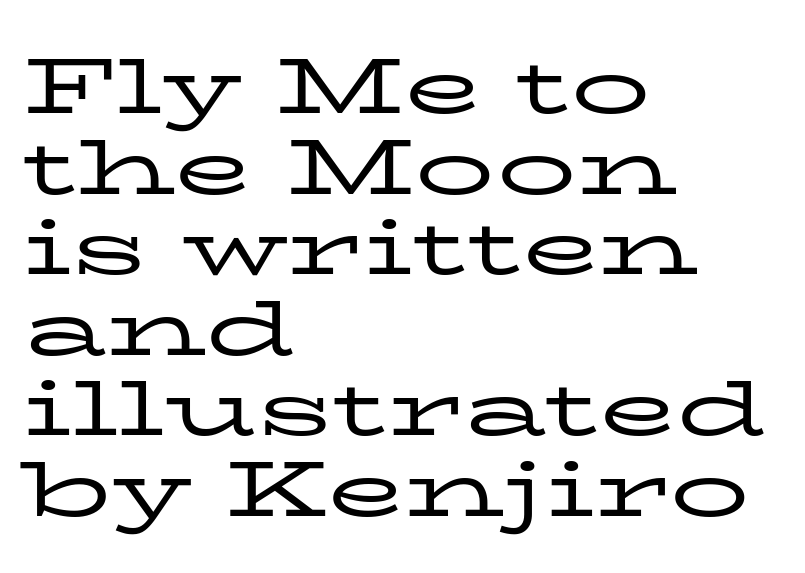
The image shows 79 px regular-weight, wide serif type, upright; set left-aligned, tight line spacing (1.02x), normal letter spacing, not underlined; low stroke contrast and a medium x-height.
